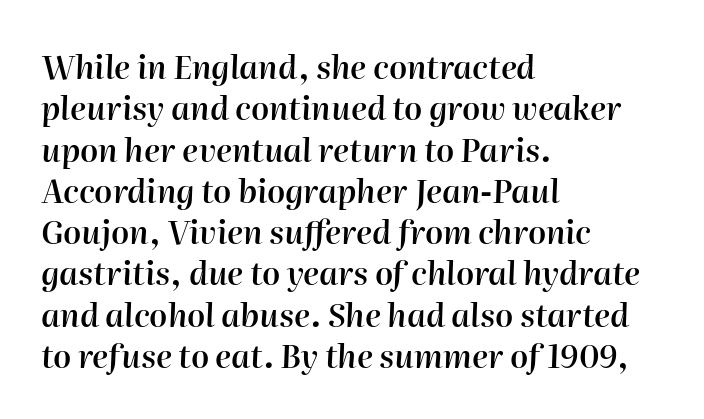
{"italic": "yes", "lean": "right", "slant_degrees": 2, "bold": "semi", "weight": "semibold", "width": "normal", "stroke_contrast": "high", "x_height": "medium", "monospaced": "no", "underline": "no", "align": "left", "line_spacing": "normal", "line_spacing_ratio": 1.29, "letter_spacing": "normal", "letter_spacing_em": 0.0, "glyph_px": 32}
